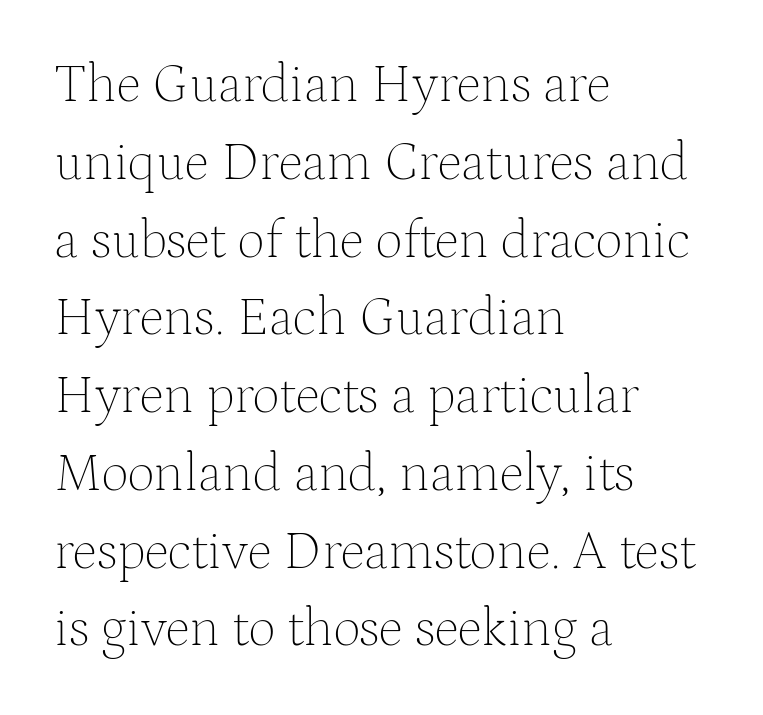
The image shows 54 px thin serif type, upright; set left-aligned, normal line spacing (1.44x), normal letter spacing, not underlined; medium stroke contrast and a medium x-height.
